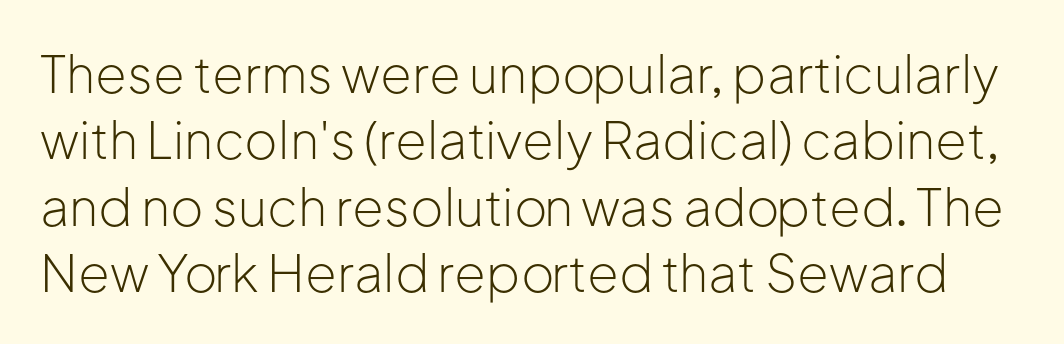
Q: Is the text bold? A: No.
Q: Is the text italic (slanted)? A: No, it is upright.
Q: Is the typeface a serif or a sans-serif typeface? A: Sans-serif.
Q: Is the text underlined? A: No.
Q: Is the spacing between letters normal or unusually wide? A: Normal.
Q: Is the spacing between lines tight, normal or loose? A: Normal.
Q: Width (condensed, normal, or wide)? A: Normal.
Q: Stroke contrast? A: Low.
Q: x-height? A: Medium.
Q: Monospaced? A: No.
